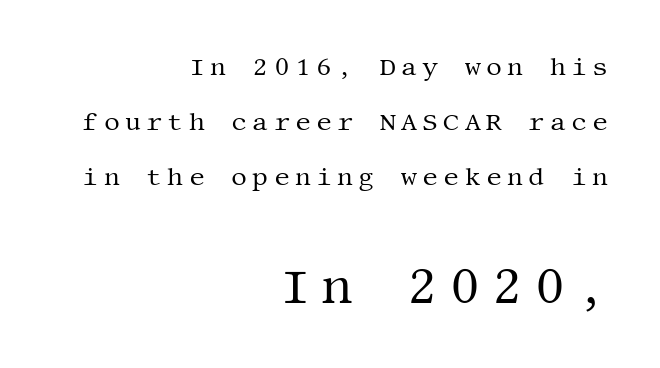
The image shows 50 px regular-weight serif type, upright; set right-aligned, loose line spacing (2.21x), unusually wide letter spacing (+0.21 em), not underlined; the second (bottom) block is 2.0x larger; medium stroke contrast and a large x-height.
